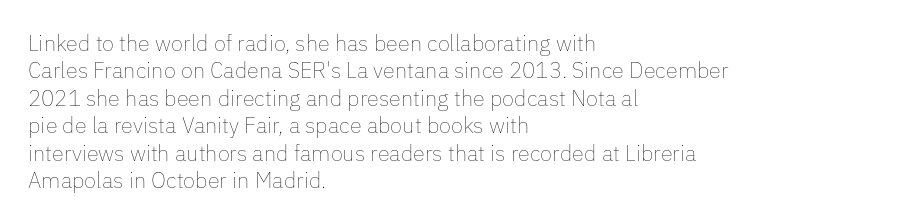
{"italic": "no", "bold": "no", "underline": "no", "align": "left", "line_spacing": "normal", "line_spacing_ratio": 1.25, "letter_spacing": "normal", "letter_spacing_em": 0.0, "glyph_px": 22}
